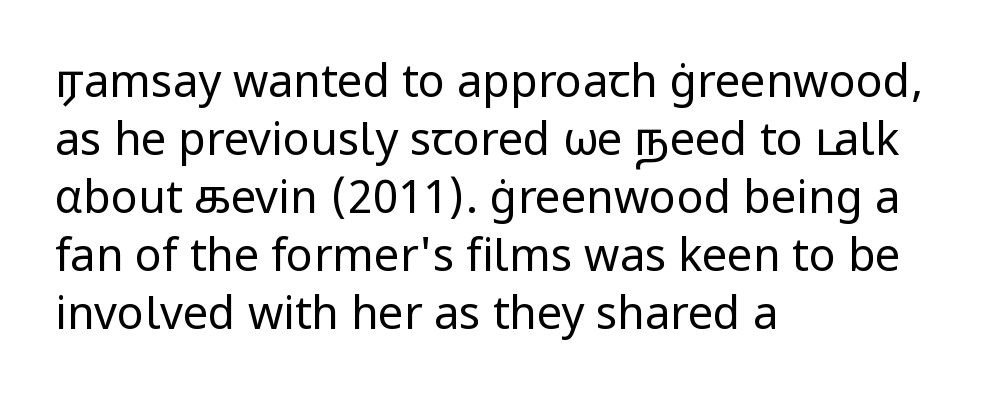
Q: Is the text bold? A: No.
Q: Is the text italic (slanted)? A: No, it is upright.
Q: Is the typeface a serif or a sans-serif typeface? A: Sans-serif.
Q: Is the text underlined? A: No.
Q: How is the paragraph aligned? A: Left-aligned.
Q: Is the spacing between letters normal or unusually wide? A: Normal.
Q: Is the spacing between lines tight, normal or loose? A: Normal.
Q: Width (condensed, normal, or wide)? A: Normal.
Q: Stroke contrast? A: Low.
Q: x-height? A: Medium.
Q: Monospaced? A: No.
